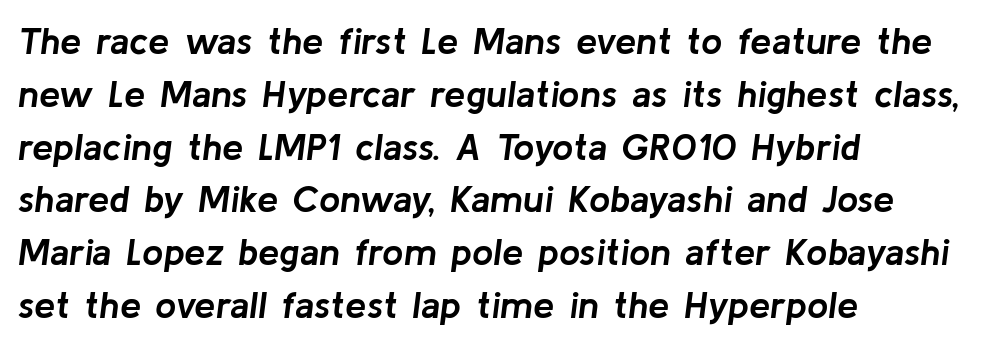
{"italic": "yes", "lean": "right", "slant_degrees": 8, "bold": "yes", "weight": "semibold", "width": "normal", "stroke_contrast": "low", "x_height": "medium", "monospaced": "no", "underline": "no", "align": "left", "line_spacing": "normal", "line_spacing_ratio": 1.39, "letter_spacing": "normal", "letter_spacing_em": 0.0, "glyph_px": 38}
